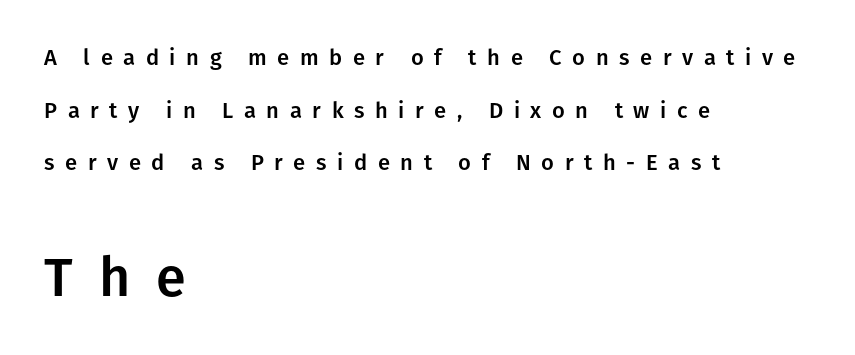
The image shows 54 px sans-serif type, upright; set left-aligned, loose line spacing (2.39x), unusually wide letter spacing (+0.48 em), not underlined; the second (bottom) block is 2.45x larger; low stroke contrast and a medium x-height.
